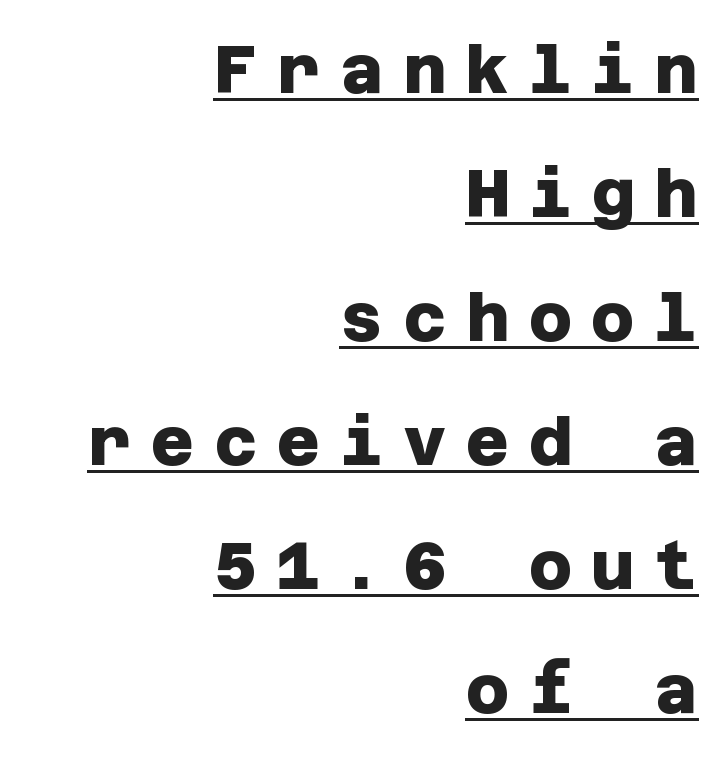
{"serif": "no", "bold": "yes", "weight": "heavy", "width": "normal", "stroke_contrast": "low", "x_height": "large", "underline": "yes", "align": "right", "line_spacing_ratio": 1.85, "letter_spacing": "wide", "letter_spacing_em": 0.29, "glyph_px": 67}
